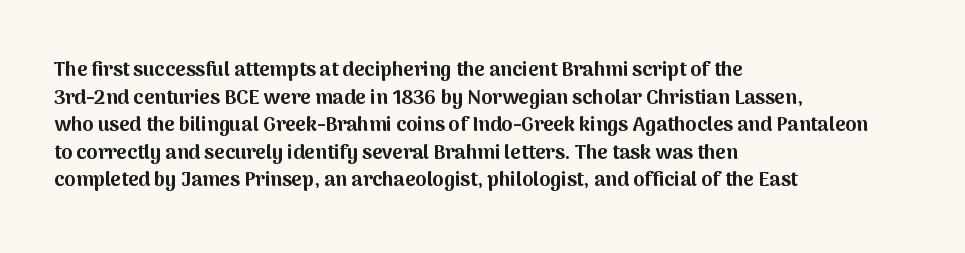
The image shows 20 px bold type, upright; set left-aligned, normal line spacing (1.38x), normal letter spacing, not underlined.
